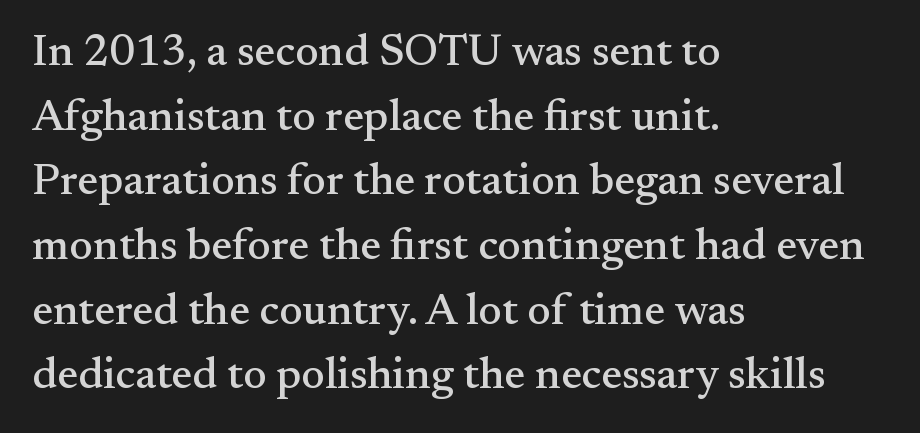
{"serif": "yes", "italic": "no", "width": "normal", "stroke_contrast": "medium", "x_height": "small", "monospaced": "no", "underline": "no", "align": "left", "line_spacing": "normal", "line_spacing_ratio": 1.47, "letter_spacing": "normal", "letter_spacing_em": 0.0, "glyph_px": 44}
